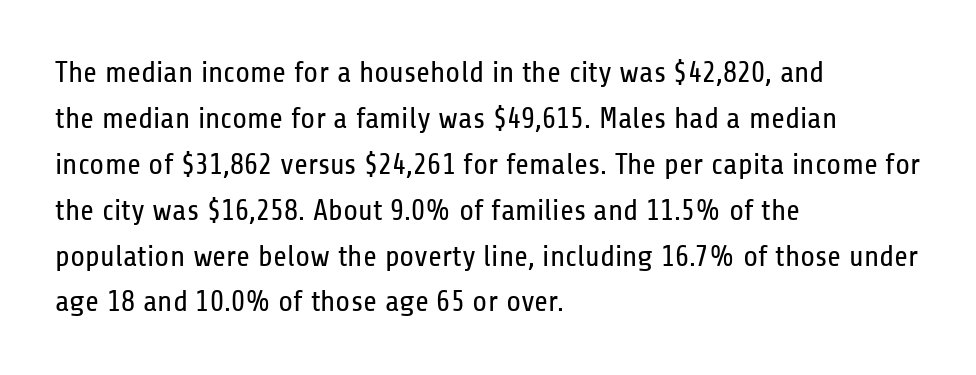
If you drew a ruler down the left edge, every line would touch it. Glyph-to-glyph distance matches everyday printed text. Is this a sans? Yes — the strokes have no serifs. Words float on clear page, feet unadorned. These lines are rendered in a variable-pitch font.
